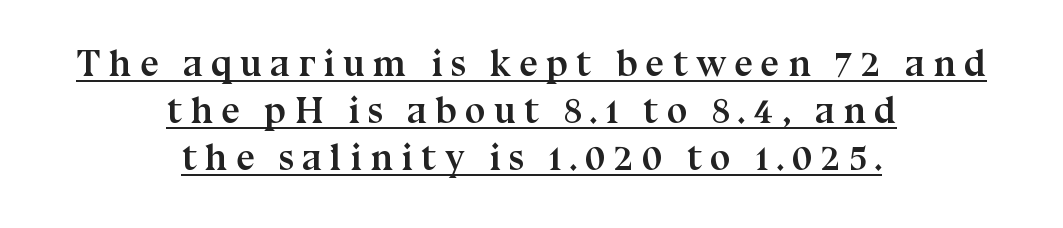
The passage shown has open, widely tracked lettering throughout. Chunky letters — that's bold for sure. The text block is weighted toward neither margin, spreading evenly from the middle. Successive baselines arrive at the customary interval. Descenders here cross a horizontal rule under the line.
